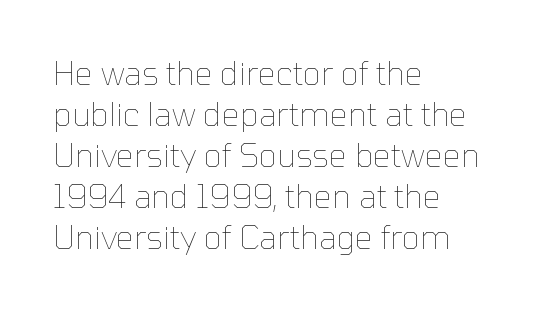
{"italic": "no", "bold": "no", "weight": "thin", "width": "normal", "stroke_contrast": "low", "x_height": "medium", "monospaced": "no", "underline": "no", "align": "left", "line_spacing": "normal", "line_spacing_ratio": 1.28, "letter_spacing": "normal", "letter_spacing_em": 0.0, "glyph_px": 32}
